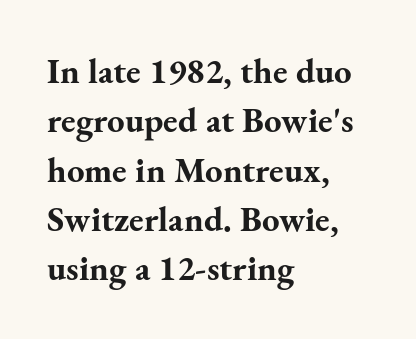
Q: Is the text bold? A: Yes.
Q: Is the text italic (slanted)? A: No, it is upright.
Q: Is the typeface a serif or a sans-serif typeface? A: Serif.
Q: Is the text underlined? A: No.
Q: How is the paragraph aligned? A: Left-aligned.
Q: Is the spacing between letters normal or unusually wide? A: Normal.
Q: Is the spacing between lines tight, normal or loose? A: Normal.
Q: Width (condensed, normal, or wide)? A: Normal.
Q: Stroke contrast? A: Medium.
Q: x-height? A: Small.
Q: Monospaced? A: No.
